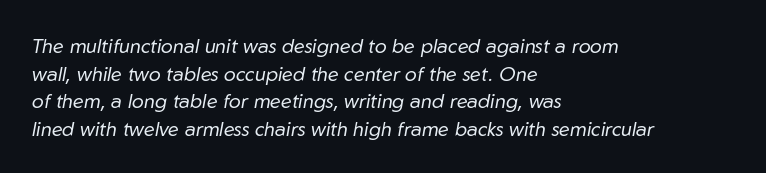
The passage shown leans; its letterforms are oblique. Summary of vertical rhythm: regular, with standard interline spacing. Ink coverage per letter is moderate at most. A clean baseline with only descenders dipping below it.
